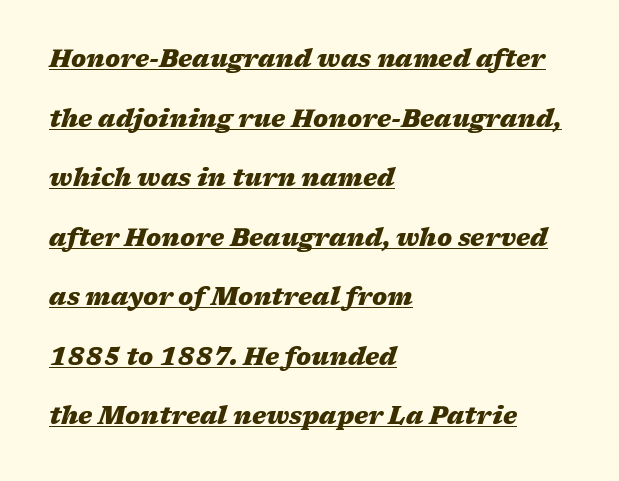
The image shows 24 px bold type, italic (leaning right); set left-aligned, loose line spacing (2.48x), normal letter spacing, underlined.
